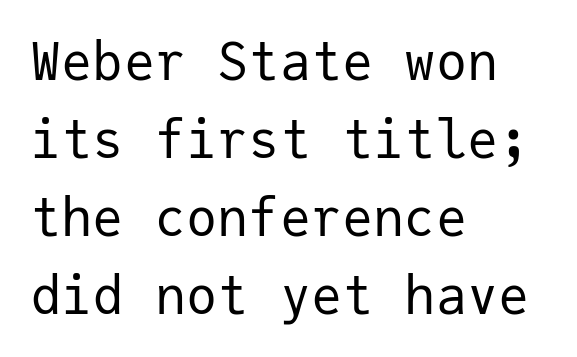
The image shows 52 px regular-weight sans-serif type, upright, monospaced; set left-aligned, normal line spacing (1.5x), normal letter spacing, not underlined; low stroke contrast and a medium x-height.
